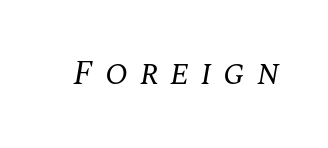
These lines were composed using italics. This rendering features lettering with no underline. The letters advance in unequal steps, a hallmark of proportional type. The passage shown has open, widely tracked lettering throughout.
